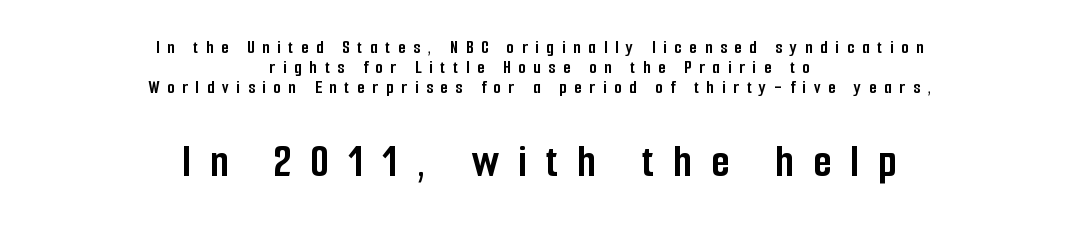
Q: Is the text bold? A: Yes.
Q: Is the text italic (slanted)? A: No, it is upright.
Q: Is the typeface a serif or a sans-serif typeface? A: Sans-serif.
Q: Is the text underlined? A: No.
Q: How is the paragraph aligned? A: Centered.
Q: Is the spacing between letters normal or unusually wide? A: Unusually wide.
Q: Is the spacing between lines tight, normal or loose? A: Tight.
Q: Which block of text is set in a larger size, the first (top) or the second (bottom)? A: The second (bottom) one.
Q: Width (condensed, normal, or wide)? A: Condensed.
Q: Stroke contrast? A: Low.
Q: x-height? A: Medium.
Q: Monospaced? A: No.
